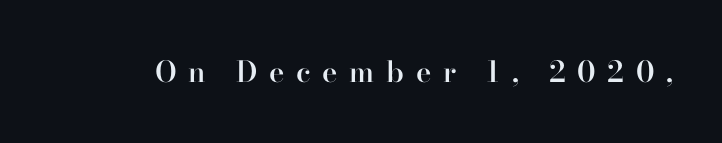
Decoration check: the copy has no underline. Is the letter spacing exaggerated? Yes — the characters are pushed far apart. Compared with an ordinary text face, these strokes are moderately heavier — a semibold. Each letter keeps its own natural width here, so spacing adapts to shape. The specimen reads as upright at a glance. The glyphs in this specimen are seriffed.
